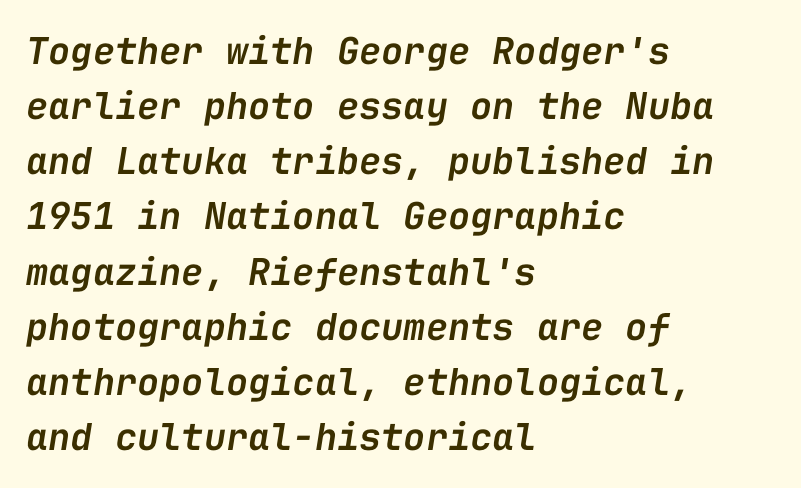
{"italic": "yes", "lean": "right", "slant_degrees": 9, "bold": "semi", "weight": "semibold", "width": "normal", "stroke_contrast": "low", "x_height": "medium", "monospaced": "yes", "underline": "no", "align": "left", "line_spacing": "normal", "line_spacing_ratio": 1.49, "letter_spacing": "normal", "letter_spacing_em": 0.0, "glyph_px": 37}
